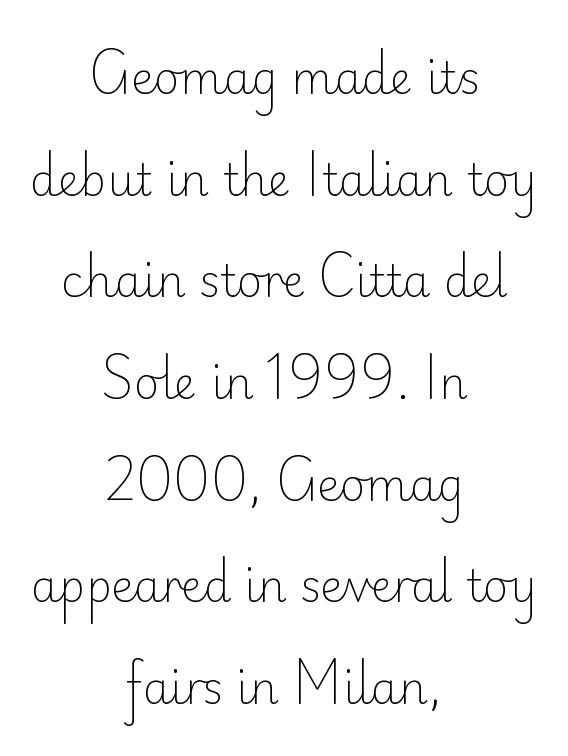
These lines are rendered in a variable-pitch font. Glyph-to-glyph distance matches everyday printed text. The block of text is sparse from top to bottom, with ample space between rows. The font sits on the lighter half of the weight spectrum, regular included. The rendering shows plain stroke endings on the letterforms — a sans-serif design.
